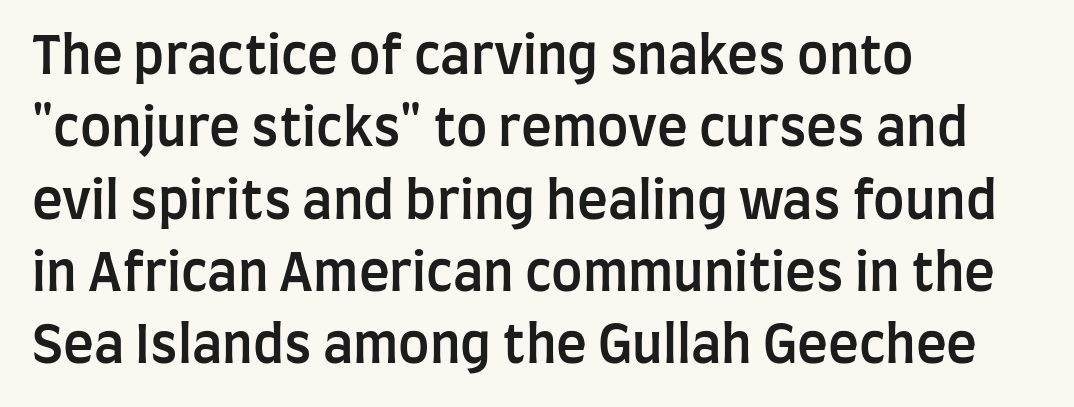
Q: Is the text bold? A: Semi-bold.
Q: Is the text italic (slanted)? A: No, it is upright.
Q: Is the typeface a serif or a sans-serif typeface? A: Sans-serif.
Q: Is the text underlined? A: No.
Q: How is the paragraph aligned? A: Left-aligned.
Q: Is the spacing between letters normal or unusually wide? A: Normal.
Q: Is the spacing between lines tight, normal or loose? A: Normal.
Q: Width (condensed, normal, or wide)? A: Condensed.
Q: Stroke contrast? A: Low.
Q: x-height? A: Large.
Q: Monospaced? A: No.
